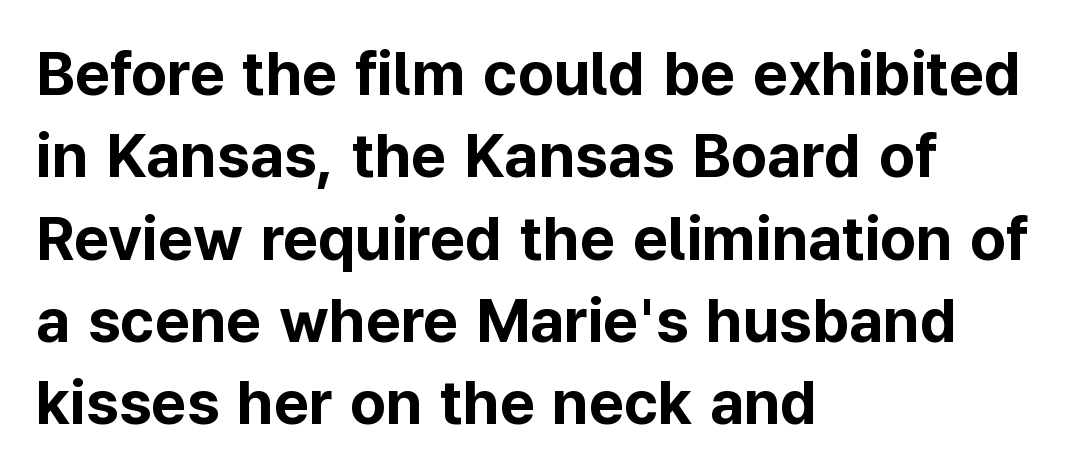
The image shows 61 px bold sans-serif type, upright; set left-aligned, normal line spacing (1.35x), normal letter spacing, not underlined; low stroke contrast and a medium x-height.
